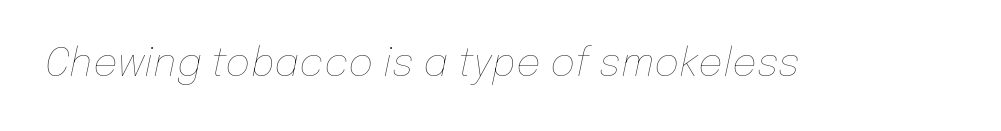
The image shows 39 px thin type, italic (leaning right); set normal letter spacing, not underlined; low stroke contrast and a medium x-height.
